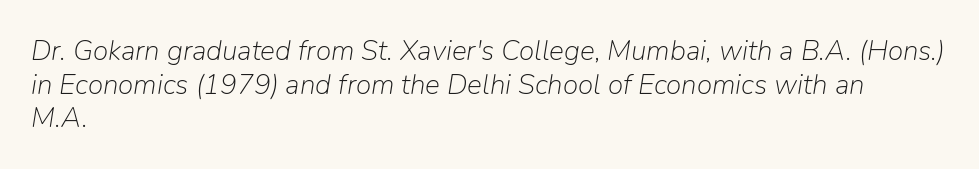
Q: Is the text bold? A: No.
Q: Is the text italic (slanted)? A: Yes, it leans right by about 9 degrees.
Q: Is the text underlined? A: No.
Q: How is the paragraph aligned? A: Left-aligned.
Q: Is the spacing between letters normal or unusually wide? A: Normal.
Q: Width (condensed, normal, or wide)? A: Normal.
Q: Stroke contrast? A: Low.
Q: x-height? A: Medium.
Q: Monospaced? A: No.
